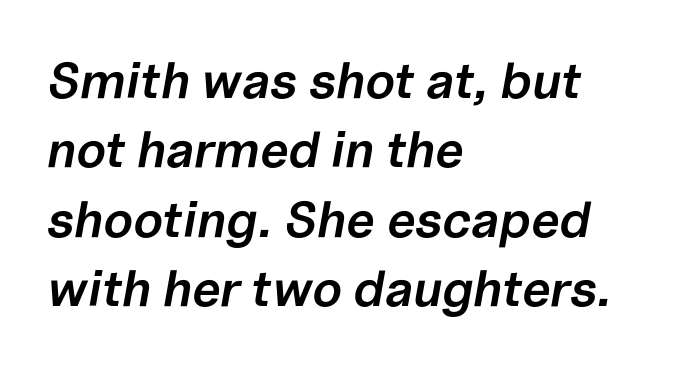
These lines are set flush left with a ragged right edge. It's the slanting kind of type. The passage shown is semibold, sitting just below true bold. Here the designer chose a conventional face with non-uniform glyph widths.
